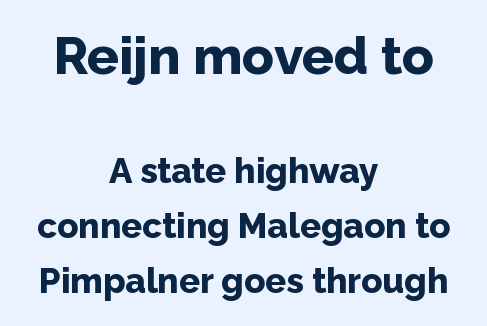
Q: Is the text bold? A: Yes.
Q: Is the text italic (slanted)? A: No, it is upright.
Q: Is the typeface a serif or a sans-serif typeface? A: Sans-serif.
Q: Is the text underlined? A: No.
Q: How is the paragraph aligned? A: Centered.
Q: Is the spacing between letters normal or unusually wide? A: Normal.
Q: Is the spacing between lines tight, normal or loose? A: Normal.
Q: Which block of text is set in a larger size, the first (top) or the second (bottom)? A: The first (top) one.
Q: Width (condensed, normal, or wide)? A: Normal.
Q: Stroke contrast? A: Low.
Q: x-height? A: Medium.
Q: Monospaced? A: No.
